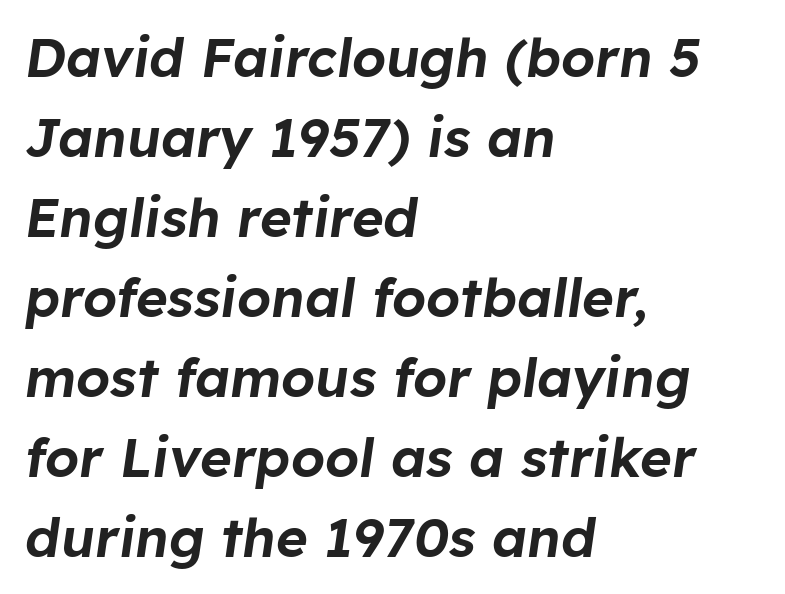
{"italic": "yes", "lean": "right", "slant_degrees": 8, "width": "normal", "stroke_contrast": "low", "x_height": "medium", "monospaced": "no", "underline": "no", "align": "left", "line_spacing": "normal", "line_spacing_ratio": 1.48, "letter_spacing": "normal", "letter_spacing_em": 0.0, "glyph_px": 54}
